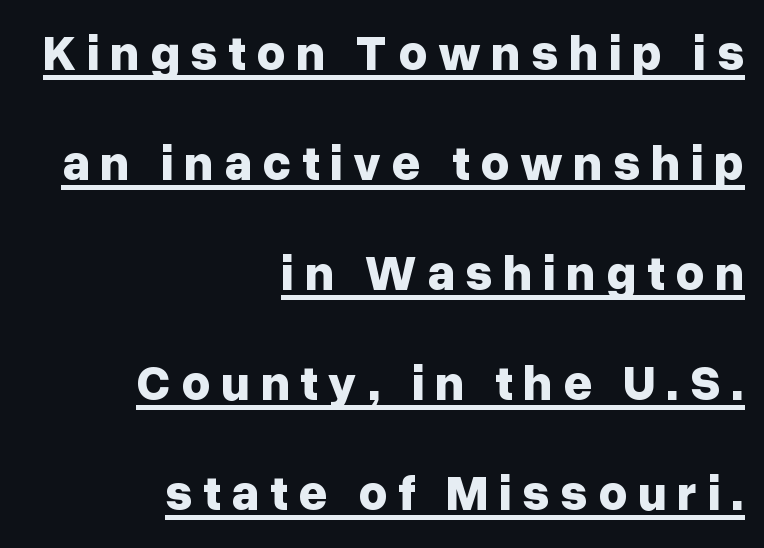
The image shows 50 px bold sans-serif type, upright; set right-aligned, loose line spacing (2.2x), unusually wide letter spacing (+0.21 em), underlined; low stroke contrast and a medium x-height.
